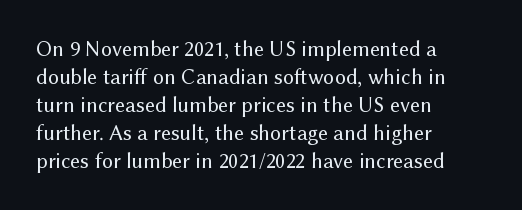
No extra ink here — the face is not bold. Students, observe: this is what conventionally led text looks like. Visually the block forms a straight wall on the left and a jagged coastline on the right. Clear beneath every line of the passage.
